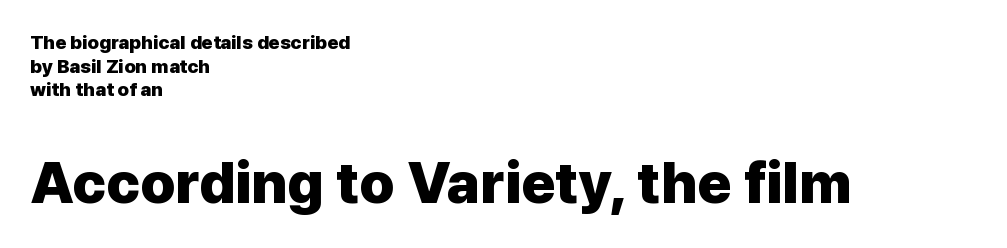
The image shows 58 px heavy sans-serif type, upright; set left-aligned, line spacing 1.24x, normal letter spacing, not underlined; the second (bottom) block is 3.05x larger; low stroke contrast and a medium x-height.
